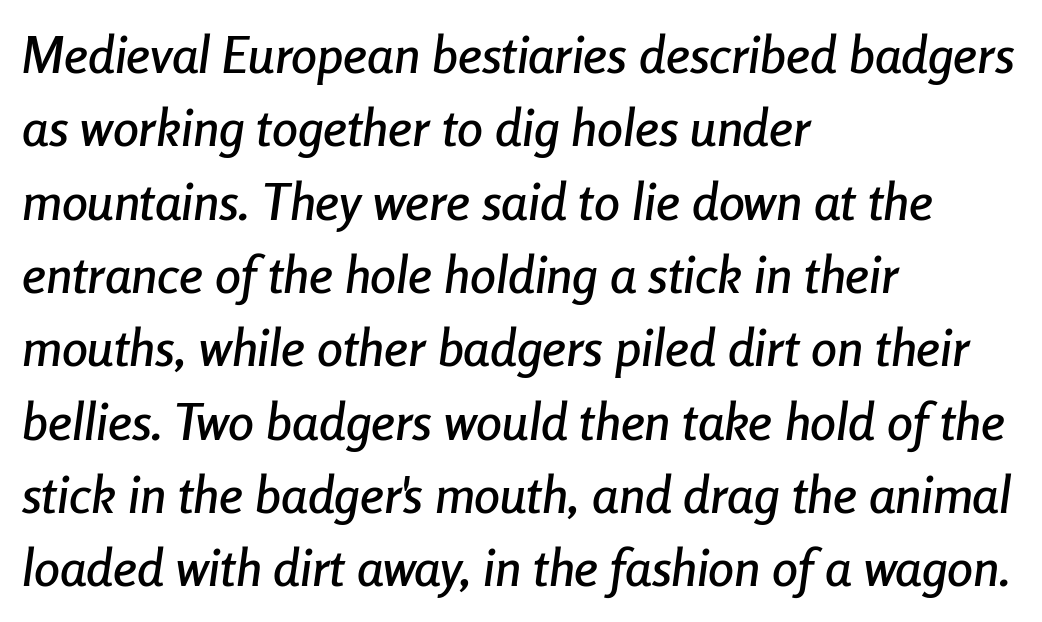
The image shows 52 px condensed type, italic (leaning right); set left-aligned, normal line spacing (1.41x), normal letter spacing, not underlined; low stroke contrast and a medium x-height.
